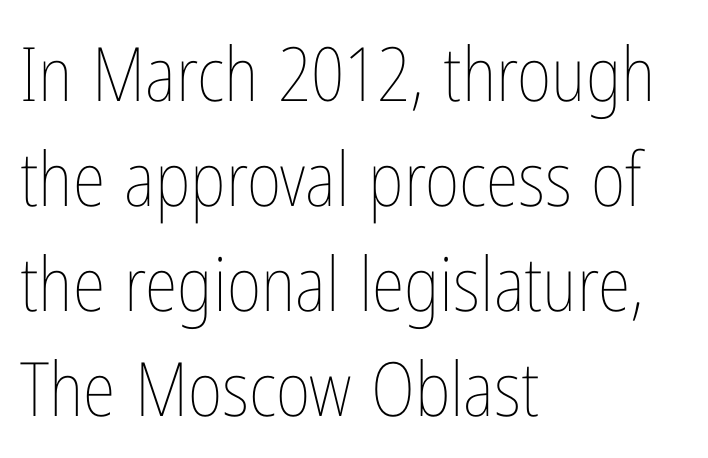
This sample has the flowing, uneven cadence of proportional lettering. Rows of type keep a routine distance in the vertical direction. The typography opts for an upright posture over an oblique one. Compared with a typical body face, this is equally light or lighter still. This sample uses plain, unmodified letter spacing. Lines of text with bare space underneath.
